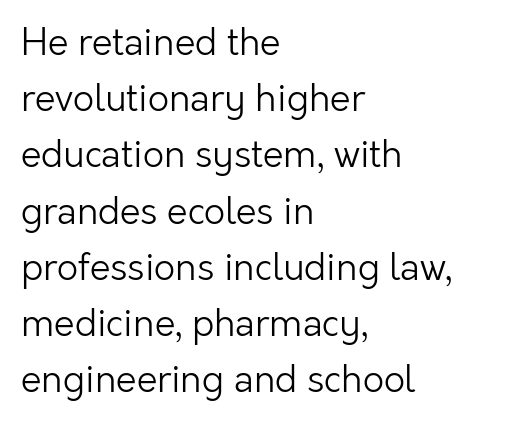
{"serif": "no", "italic": "no", "bold": "no", "weight": "light", "width": "normal", "stroke_contrast": "low", "x_height": "medium", "monospaced": "no", "underline": "no", "align": "left", "line_spacing": "normal", "line_spacing_ratio": 1.52, "letter_spacing": "normal", "letter_spacing_em": 0.0, "glyph_px": 37}
